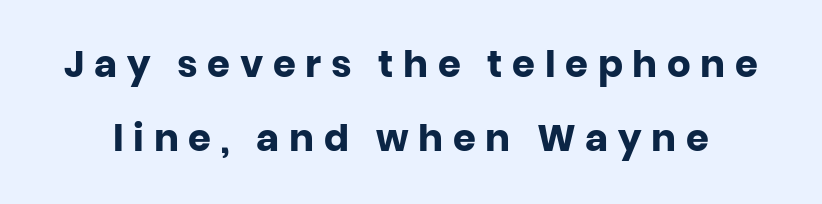
{"serif": "no", "italic": "no", "bold": "yes", "weight": "heavy", "width": "normal", "stroke_contrast": "low", "x_height": "large", "monospaced": "no", "underline": "no", "line_spacing": "loose", "line_spacing_ratio": 2.01, "letter_spacing": "wide", "letter_spacing_em": 0.26, "glyph_px": 37}
